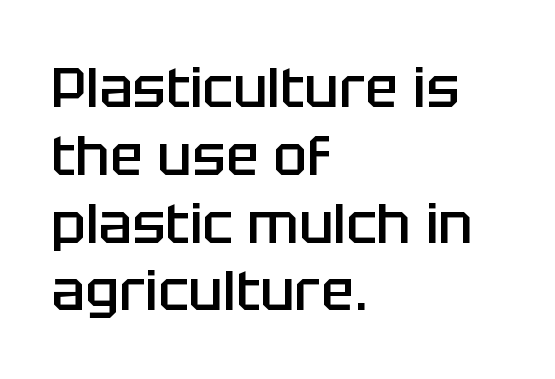
{"serif": "no", "italic": "no", "bold": "semi", "weight": "semibold", "width": "normal", "stroke_contrast": "low", "x_height": "large", "monospaced": "no", "underline": "no", "align": "left", "line_spacing_ratio": 1.21, "letter_spacing": "normal", "letter_spacing_em": 0.0, "glyph_px": 56}
